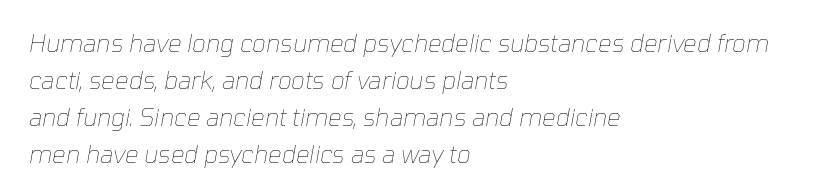
{"italic": "yes", "lean": "right", "slant_degrees": 10, "bold": "no", "underline": "no", "align": "left", "line_spacing": "normal", "line_spacing_ratio": 1.54, "letter_spacing": "normal", "letter_spacing_em": 0.0, "glyph_px": 24}
